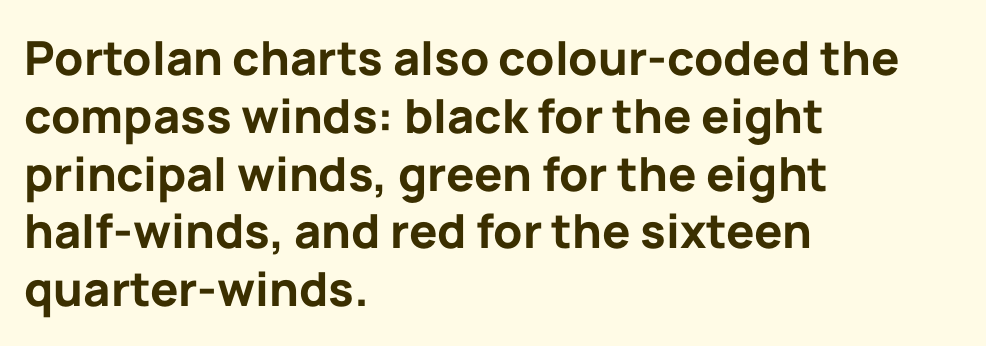
{"serif": "no", "italic": "no", "bold": "yes", "weight": "bold", "width": "normal", "stroke_contrast": "low", "x_height": "medium", "monospaced": "no", "underline": "no", "align": "left", "line_spacing_ratio": 1.23, "letter_spacing": "normal", "letter_spacing_em": 0.0, "glyph_px": 47}
